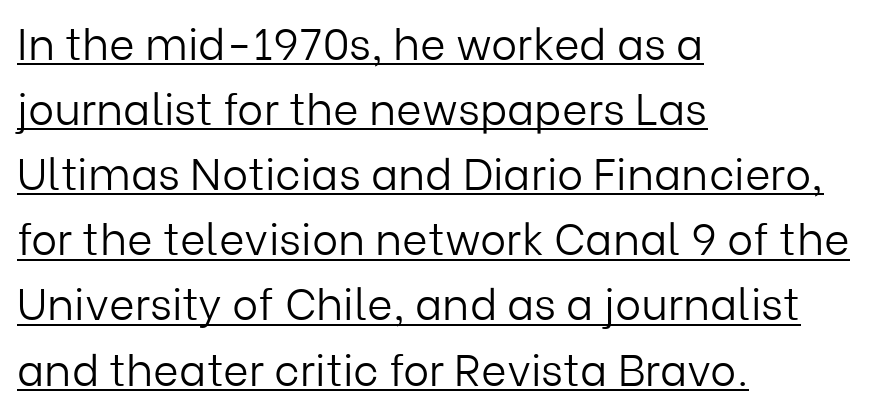
No heavy texture on the line: the type isn't bold. The letters sit at their default tracking, neither squeezed nor spread. Honestly, the underline is the first thing you notice here. Examine the stroke ends and you'll find no serifs. Think of a printed novel: that variable character pitch is what you see here.
